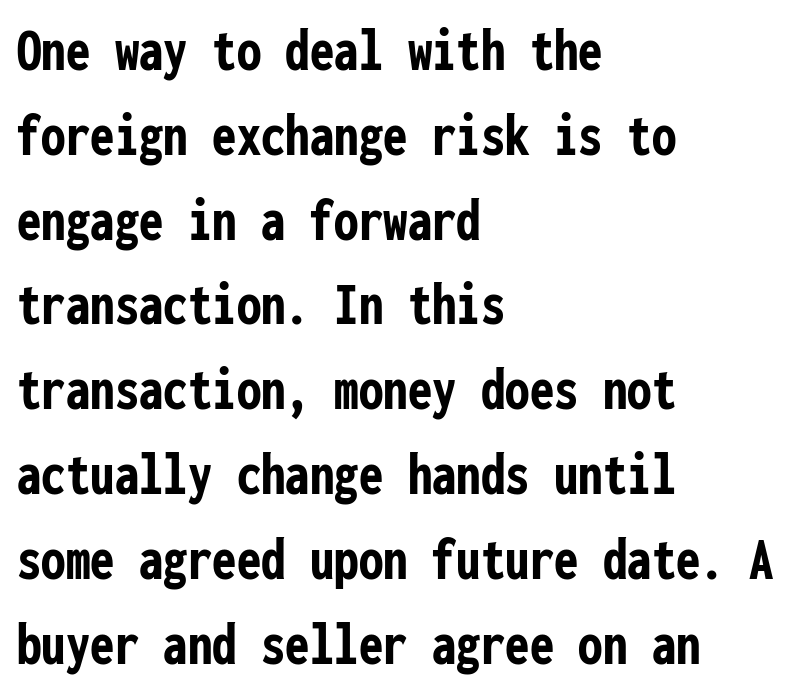
A bare baseline throughout the passage. A dark, heavy texture on the line: the type is bold. Regular leading. These lines are composed in type without serifs. Caption: standard tracking, unaltered.
